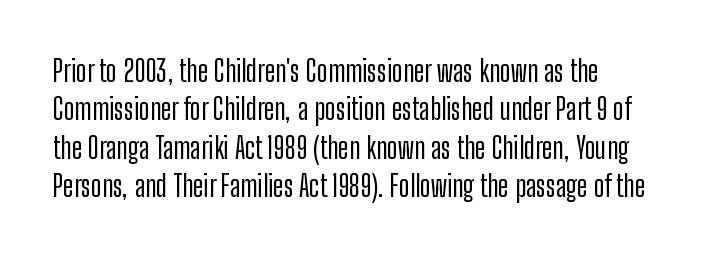
The image shows 29 px condensed sans-serif type, upright; set left-aligned, normal line spacing (1.32x), normal letter spacing, not underlined; low stroke contrast and a medium x-height.
